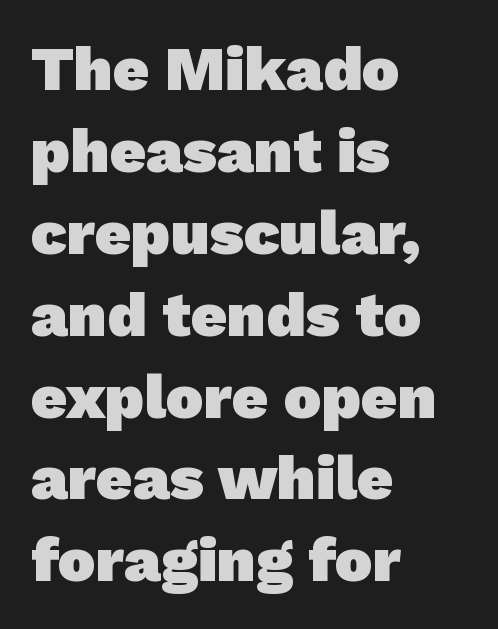
The image shows 63 px heavy sans-serif type; set left-aligned, normal line spacing (1.3x), normal letter spacing, not underlined; low stroke contrast and a medium x-height.
